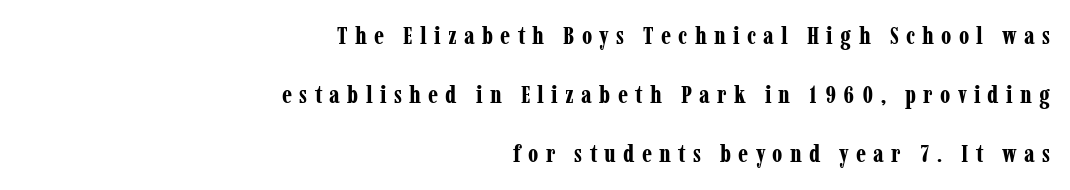
The image shows 25 px bold type, upright; set right-aligned, loose line spacing (2.37x), unusually wide letter spacing (+0.29 em), not underlined.
